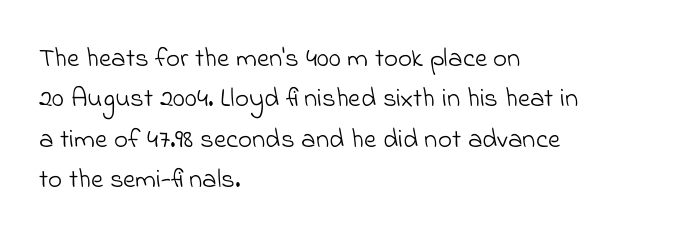
The weight tops out at a normal text grade. The setting favours the left margin, as ordinary paragraphs usually do. The passage shown is not underscored anywhere. Observe the ordinary spacing: letters are neighbours, not strangers.
